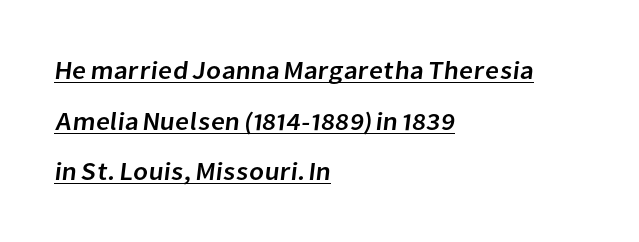
Q: Is the text underlined? A: Yes.
Q: How is the paragraph aligned? A: Left-aligned.
Q: Is the spacing between letters normal or unusually wide? A: Normal.
Q: Is the spacing between lines tight, normal or loose? A: Loose.
